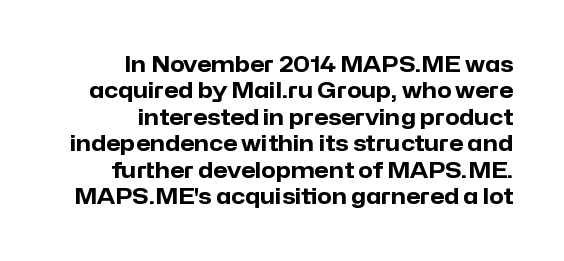
The image shows 21 px bold type, upright; set right-aligned, normal line spacing (1.26x), normal letter spacing, not underlined.
